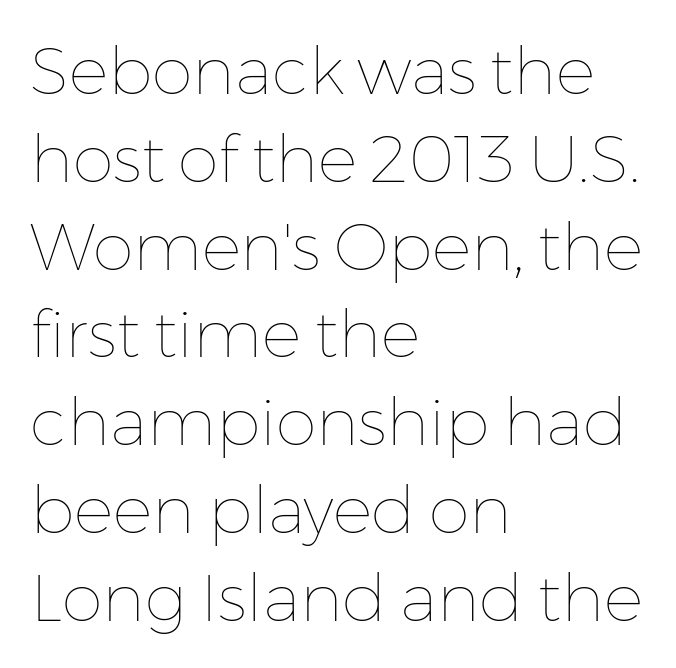
{"italic": "no", "bold": "no", "weight": "thin", "width": "normal", "stroke_contrast": "low", "x_height": "medium", "monospaced": "no", "underline": "no", "align": "left", "line_spacing": "normal", "line_spacing_ratio": 1.33, "letter_spacing": "normal", "letter_spacing_em": 0.0, "glyph_px": 66}
